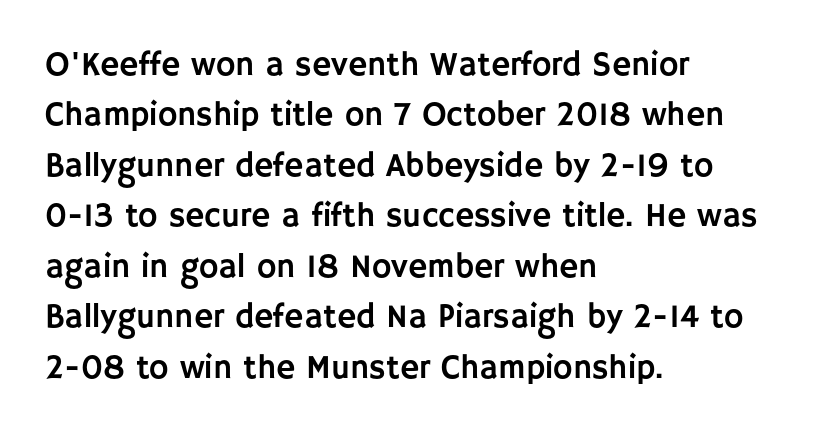
The image shows 33 px sans-serif type, upright; set left-aligned, normal line spacing (1.53x), normal letter spacing, not underlined; low stroke contrast and a large x-height.
